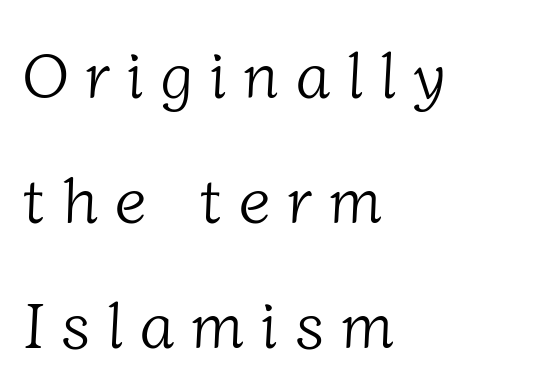
Here the designer chose a conventional face with non-uniform glyph widths. You could fit nearly another row in the gap between these rows. The letterforms stand isolated, each surrounded by extra space. Descender tails drop into unmarked territory. The weight tops out at a normal text grade. These lines stack with their left ends in a neat column.
